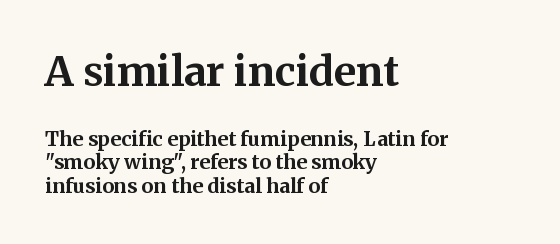
{"serif": "yes", "italic": "no", "bold": "yes", "weight": "bold", "width": "normal", "stroke_contrast": "medium", "x_height": "medium", "monospaced": "no", "underline": "no", "align": "left", "line_spacing_ratio": 1.17, "letter_spacing": "normal", "letter_spacing_em": 0.0, "larger_block": "first", "size_ratio": 2.05, "glyph_px": 41}
